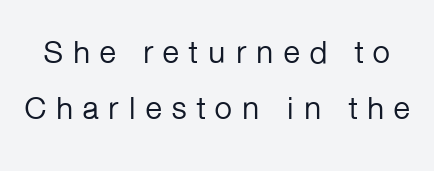
This rendering employs a face without finishing strokes, i.e., a sans-serif. How are the letters spaced? Widely, with obvious added tracking. Anything drawn beneath the words? Only blank space. The strokes carry an ordinary text weight at most. Looks like regular typesetting: each glyph gets only the width it needs. The specimen reads as upright at a glance.
